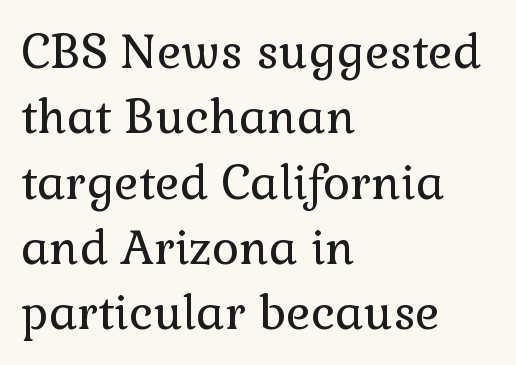
The image shows 47 px regular-weight serif type, upright; set left-aligned, normal line spacing (1.39x), normal letter spacing, not underlined; a medium x-height.
